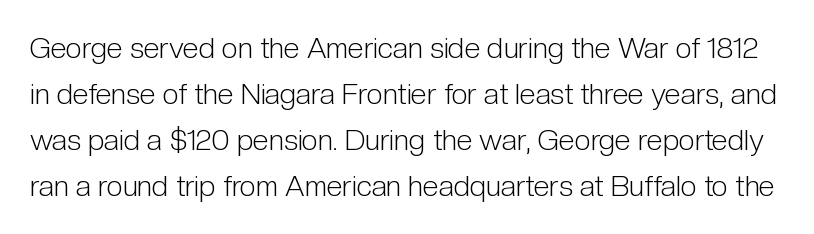
These lines are rendered in a variable-pitch font. Nothing heavy about these letters — not bold at all. A clean baseline with only descenders dipping below it. The lettering holds an erect, upright posture throughout. I'd call this a sans setting — the letters go barefoot.
